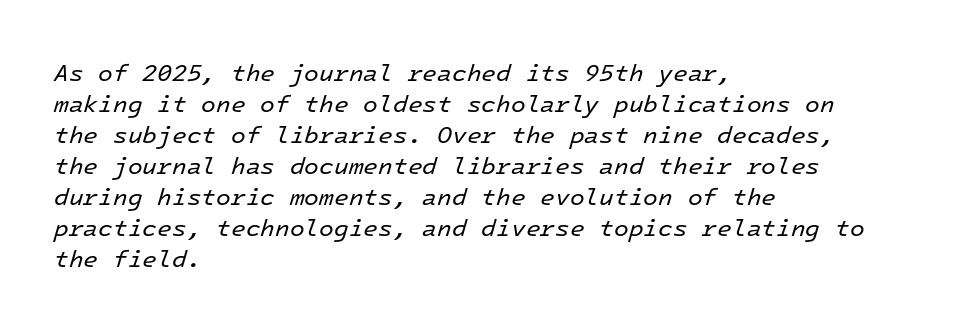
Compared with a centered layout, this one pins lines to the left instead. The horizontal fit of the characters is conventional and even. The space directly below the letters is spotless. The passage shown stacks its lines at a standard gap. Stem width sits at or under what a default text font uses. Slant detected: the letters are inclined.
